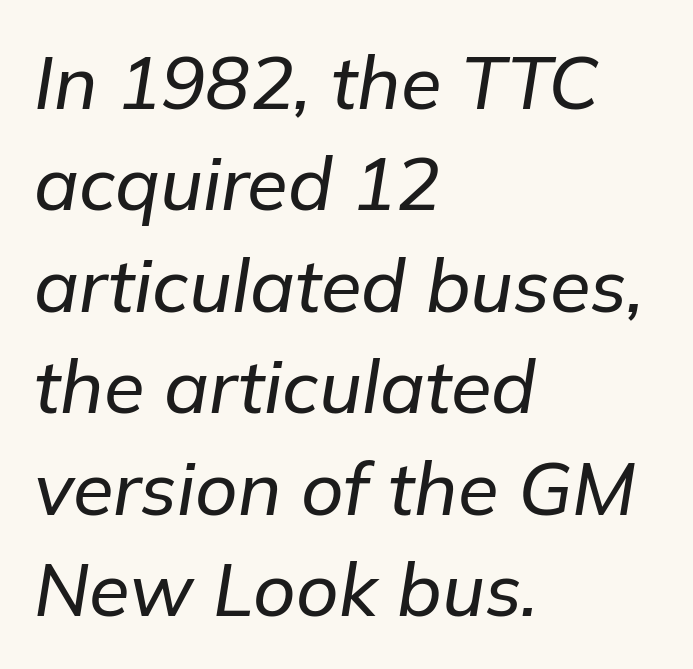
{"italic": "yes", "lean": "right", "slant_degrees": 9, "width": "normal", "stroke_contrast": "low", "x_height": "medium", "monospaced": "no", "underline": "no", "align": "left", "line_spacing": "normal", "line_spacing_ratio": 1.37, "letter_spacing": "normal", "letter_spacing_em": 0.0, "glyph_px": 74}
